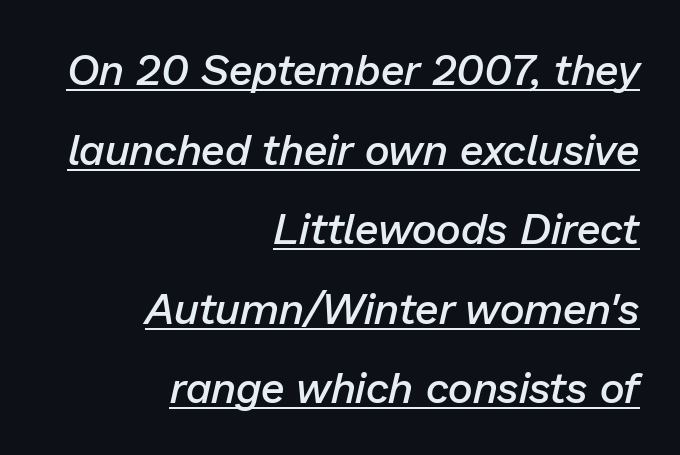
Q: Is the text bold? A: Semi-bold.
Q: Is the text italic (slanted)? A: Yes, it leans right by about 13 degrees.
Q: Is the text underlined? A: Yes.
Q: How is the paragraph aligned? A: Right-aligned.
Q: Is the spacing between letters normal or unusually wide? A: Normal.
Q: Width (condensed, normal, or wide)? A: Normal.
Q: Stroke contrast? A: Low.
Q: x-height? A: Medium.
Q: Monospaced? A: No.
